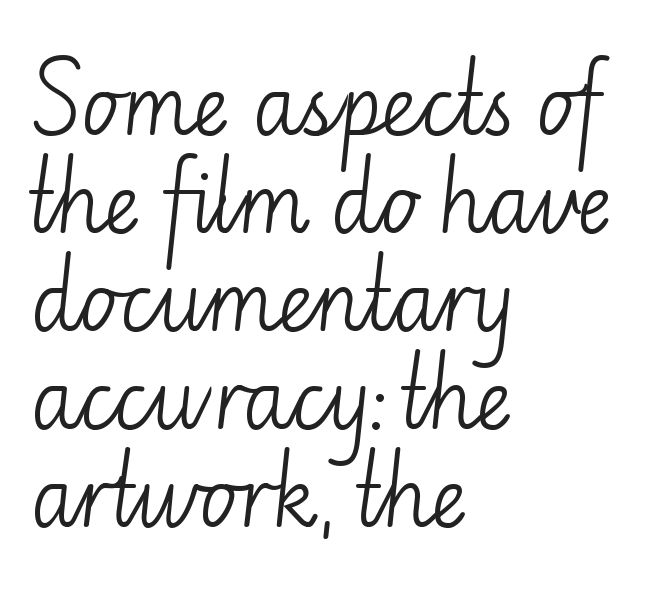
{"serif": "no", "bold": "no", "weight": "light", "width": "normal", "stroke_contrast": "low", "x_height": "small", "monospaced": "no", "underline": "no", "align": "left", "line_spacing_ratio": 1.24, "letter_spacing": "normal", "letter_spacing_em": 0.0, "glyph_px": 79}
